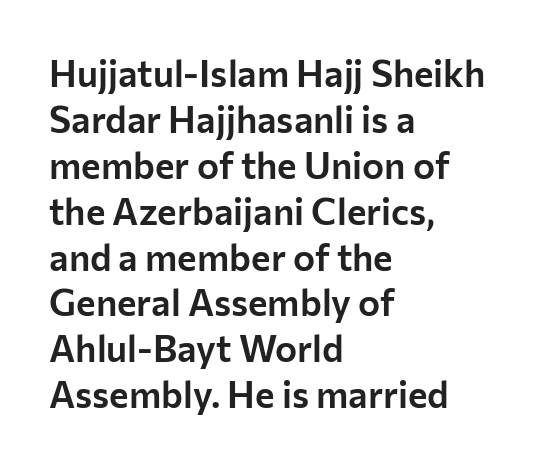
{"serif": "no", "italic": "no", "width": "normal", "stroke_contrast": "low", "x_height": "medium", "monospaced": "no", "underline": "no", "align": "left", "line_spacing_ratio": 1.24, "letter_spacing": "normal", "letter_spacing_em": 0.0, "glyph_px": 37}
